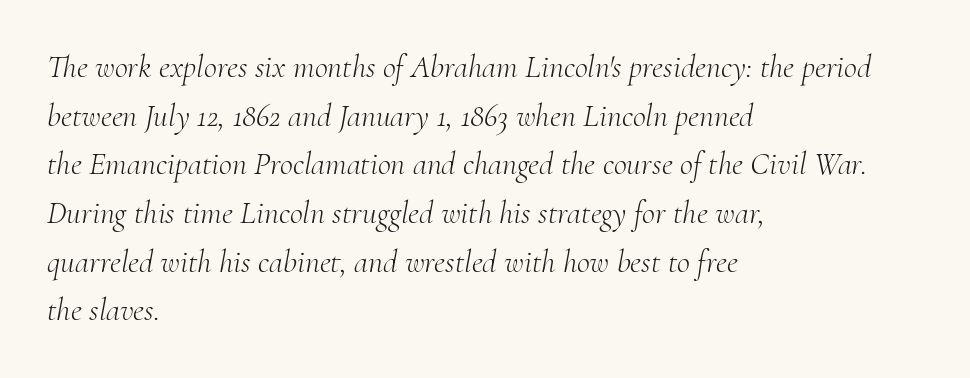
Unlike a clean sans, this face finishes its strokes with serifs. Tall strokes in this sample are angled rather than plumb. This sample is left-justified, so line endings fall wherever the words run out. Leading matches the norm, producing a regular column. Letter spacing: default. Note the varied advance widths — an 'i' is clearly narrower than an 'm'.
